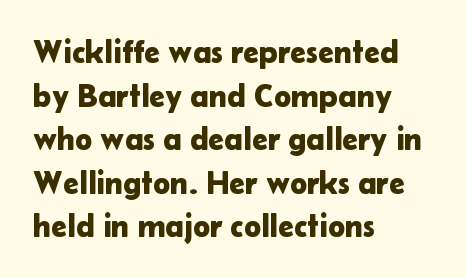
Q: Is the text italic (slanted)? A: No, it is upright.
Q: Is the typeface a serif or a sans-serif typeface? A: Sans-serif.
Q: Is the text underlined? A: No.
Q: How is the paragraph aligned? A: Left-aligned.
Q: Is the spacing between letters normal or unusually wide? A: Normal.
Q: Is the spacing between lines tight, normal or loose? A: Normal.
Q: Width (condensed, normal, or wide)? A: Normal.
Q: Stroke contrast? A: Low.
Q: x-height? A: Medium.
Q: Monospaced? A: No.
